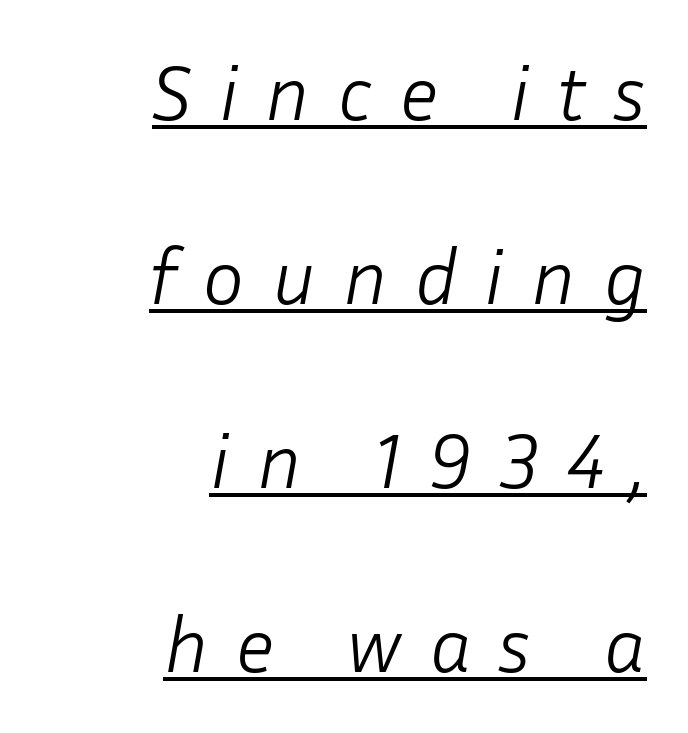
Posture: slanted. Every word sits above its own underline. A student would call this right alignment; a typographer would say flush right, rag left. Weight class: somewhere from thin through regular. Do the characters align in a grid? No, the font is proportional. The block of text is sparse from top to bottom, with ample space between rows.
